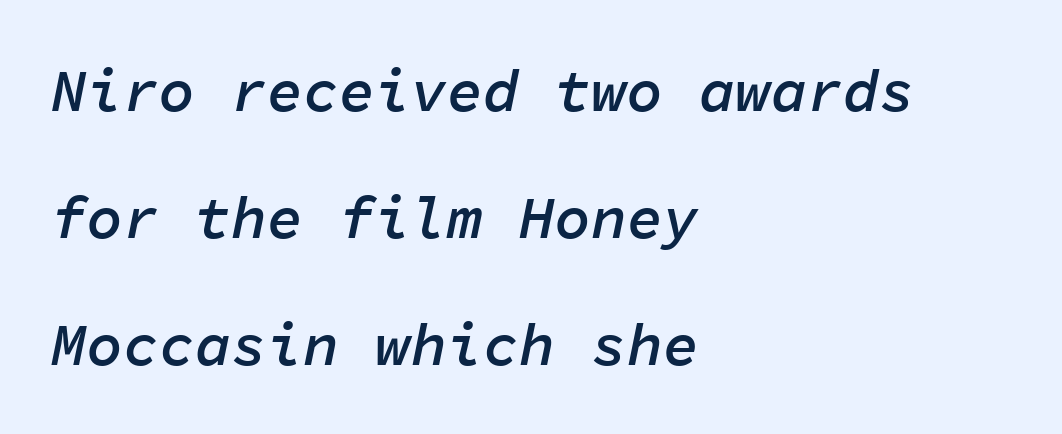
Q: Is the text bold? A: Semi-bold.
Q: Is the text italic (slanted)? A: Yes, it leans right by about 11 degrees.
Q: Is the text underlined? A: No.
Q: How is the paragraph aligned? A: Left-aligned.
Q: Is the spacing between letters normal or unusually wide? A: Normal.
Q: Is the spacing between lines tight, normal or loose? A: Loose.
Q: Width (condensed, normal, or wide)? A: Normal.
Q: Stroke contrast? A: Low.
Q: x-height? A: Medium.
Q: Monospaced? A: Yes.
